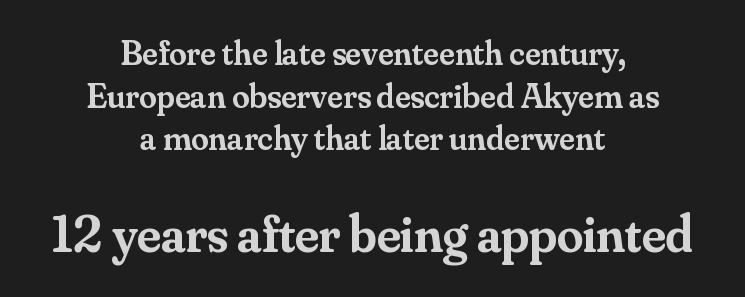
Q: Is the text bold? A: Semi-bold.
Q: Is the text italic (slanted)? A: No, it is upright.
Q: Is the typeface a serif or a sans-serif typeface? A: Serif.
Q: Is the text underlined? A: No.
Q: How is the paragraph aligned? A: Centered.
Q: Is the spacing between letters normal or unusually wide? A: Normal.
Q: Which block of text is set in a larger size, the first (top) or the second (bottom)? A: The second (bottom) one.
Q: Width (condensed, normal, or wide)? A: Normal.
Q: Stroke contrast? A: Medium.
Q: x-height? A: Small.
Q: Monospaced? A: No.
